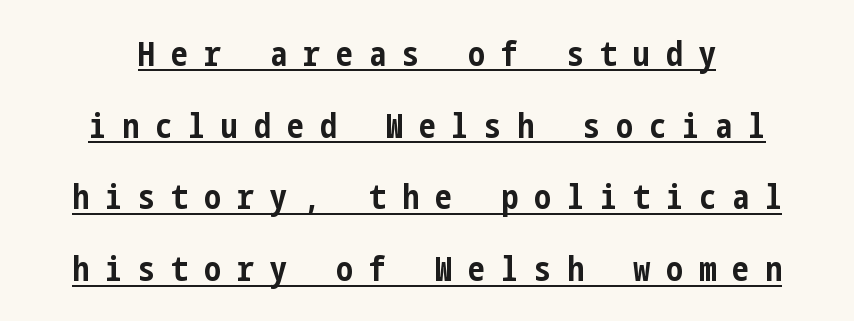
The image shows 34 px bold, condensed sans-serif type, upright; set centered, loose line spacing (2.11x), unusually wide letter spacing (+0.47 em), underlined; low stroke contrast and a medium x-height.
